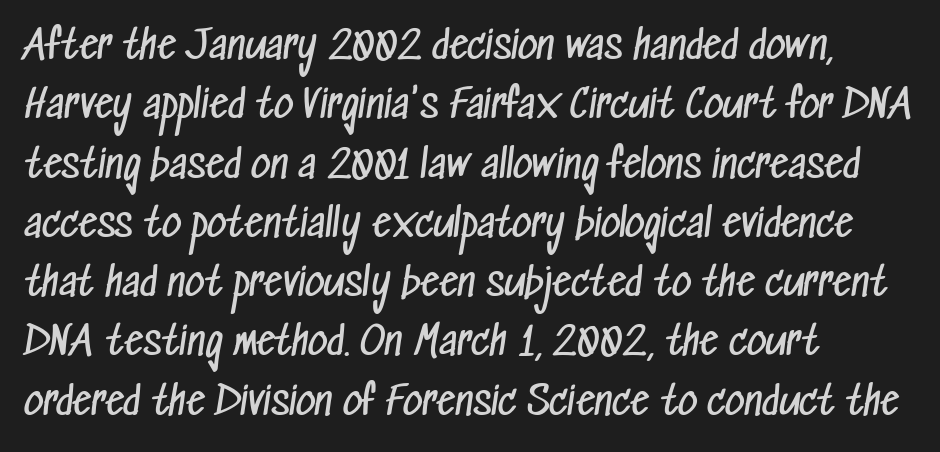
The passage shown is not underscored anywhere. No extra ink here — the face is not bold. The characters display no serif detailing; their extremities are plain. The letterforms sit shoulder to shoulder at normal distance.
